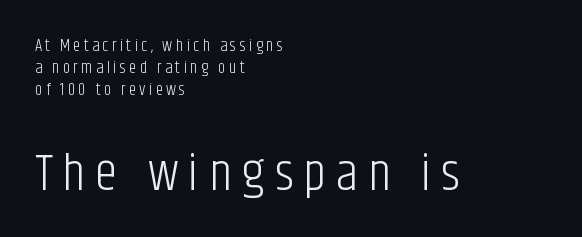
The image shows 52 px light, condensed sans-serif type, upright; set left-aligned, normal line spacing (1.3x), not underlined; the second (bottom) block is 3.06x larger; low stroke contrast and a large x-height.
